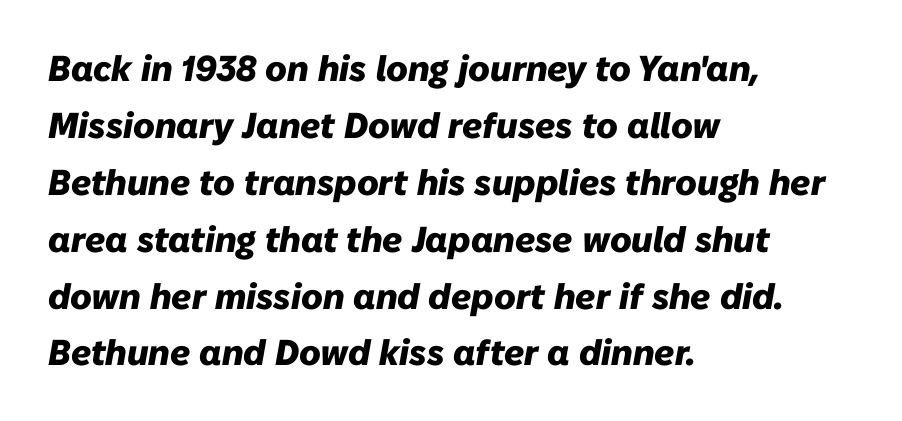
{"italic": "yes", "lean": "right", "slant_degrees": 10, "bold": "yes", "weight": "heavy", "width": "normal", "stroke_contrast": "low", "x_height": "medium", "monospaced": "no", "underline": "no", "align": "left", "line_spacing": "normal", "line_spacing_ratio": 1.58, "letter_spacing": "normal", "letter_spacing_em": 0.0, "glyph_px": 36}
